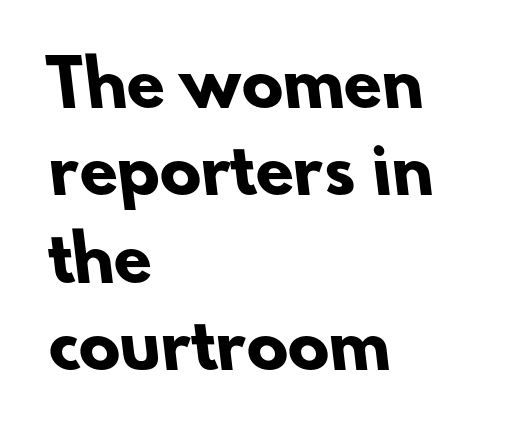
Words float on clear page, feet unadorned. Heavy-handed strokes throughout: this text is bold. The passage is arranged the way most books set body copy — flush left. The gaps between neighbouring characters are ordinary and unremarkable.
